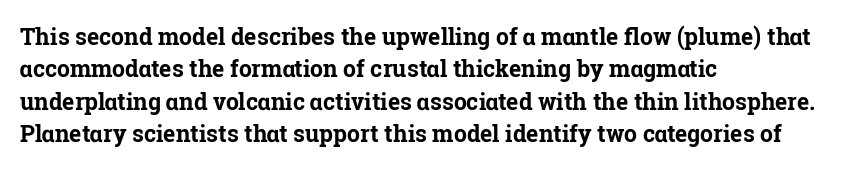
Q: Is the text bold? A: Yes.
Q: Is the text italic (slanted)? A: No, it is upright.
Q: Is the text underlined? A: No.
Q: How is the paragraph aligned? A: Left-aligned.
Q: Is the spacing between letters normal or unusually wide? A: Normal.
Q: Is the spacing between lines tight, normal or loose? A: Normal.
